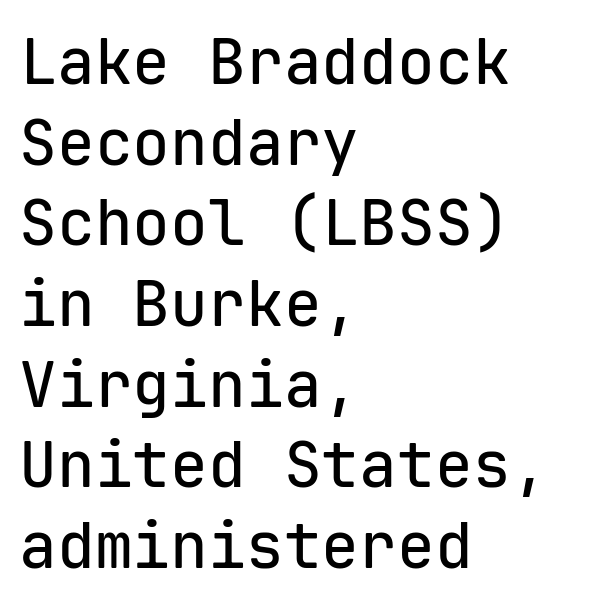
Typeset ragged right — the left edge is the straight one. Regarding serifs, this sample does without them. You could call the tracking neutral — neither tight nor loose. Vertically, the passage feels balanced, rows spaced as you'd expect.
